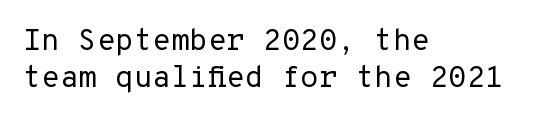
Q: Is the text bold? A: No.
Q: Is the text italic (slanted)? A: No, it is upright.
Q: Is the typeface a serif or a sans-serif typeface? A: Sans-serif.
Q: Is the text underlined? A: No.
Q: How is the paragraph aligned? A: Left-aligned.
Q: Is the spacing between letters normal or unusually wide? A: Normal.
Q: Width (condensed, normal, or wide)? A: Normal.
Q: Stroke contrast? A: Low.
Q: x-height? A: Medium.
